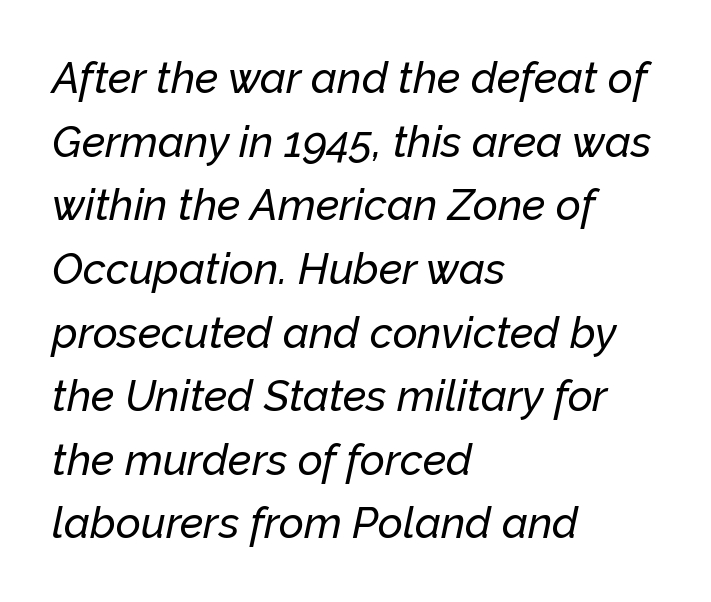
{"italic": "yes", "lean": "right", "slant_degrees": 12, "width": "normal", "stroke_contrast": "low", "x_height": "medium", "monospaced": "no", "underline": "no", "align": "left", "line_spacing": "normal", "line_spacing_ratio": 1.48, "letter_spacing": "normal", "letter_spacing_em": 0.0, "glyph_px": 43}
